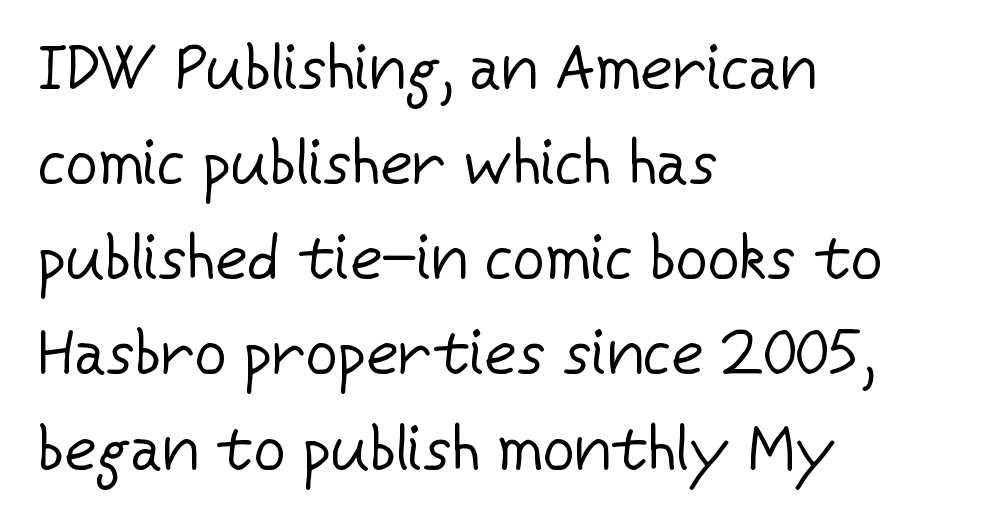
{"serif": "no", "italic": "no", "bold": "no", "weight": "regular", "width": "normal", "stroke_contrast": "low", "x_height": "medium", "monospaced": "no", "underline": "no", "align": "left", "line_spacing": "normal", "line_spacing_ratio": 1.51, "letter_spacing": "normal", "letter_spacing_em": 0.0, "glyph_px": 63}
